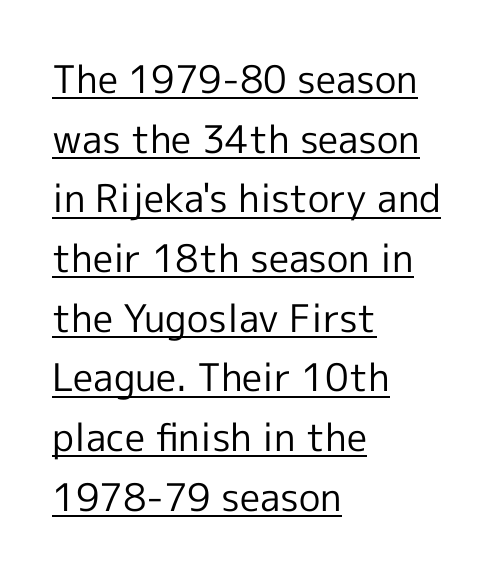
{"serif": "no", "italic": "no", "bold": "no", "weight": "regular", "width": "normal", "x_height": "medium", "monospaced": "no", "underline": "yes", "align": "left", "line_spacing": "normal", "line_spacing_ratio": 1.57, "letter_spacing": "normal", "letter_spacing_em": 0.0, "glyph_px": 38}
